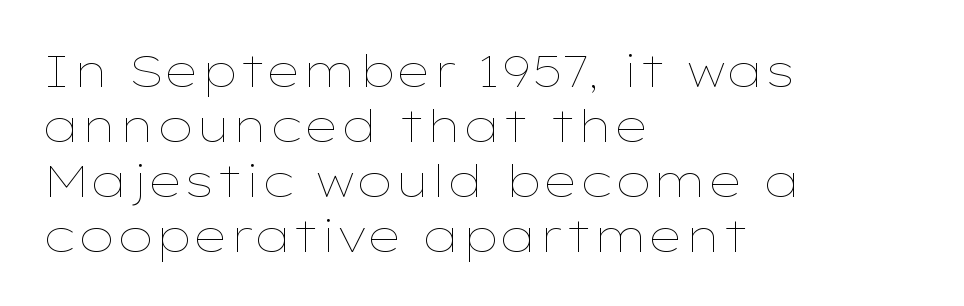
The image shows 45 px thin, wide type, upright; set left-aligned, line spacing 1.22x, normal letter spacing, not underlined; low stroke contrast and a medium x-height.
